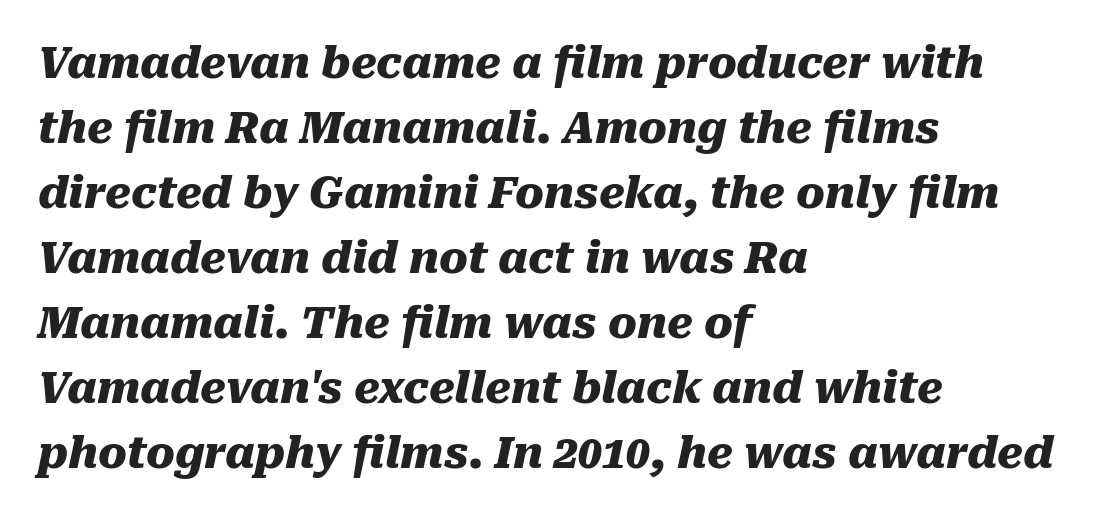
The image shows 43 px heavy type, italic (leaning right); set left-aligned, normal line spacing (1.51x), normal letter spacing, not underlined; medium stroke contrast and a medium x-height.
